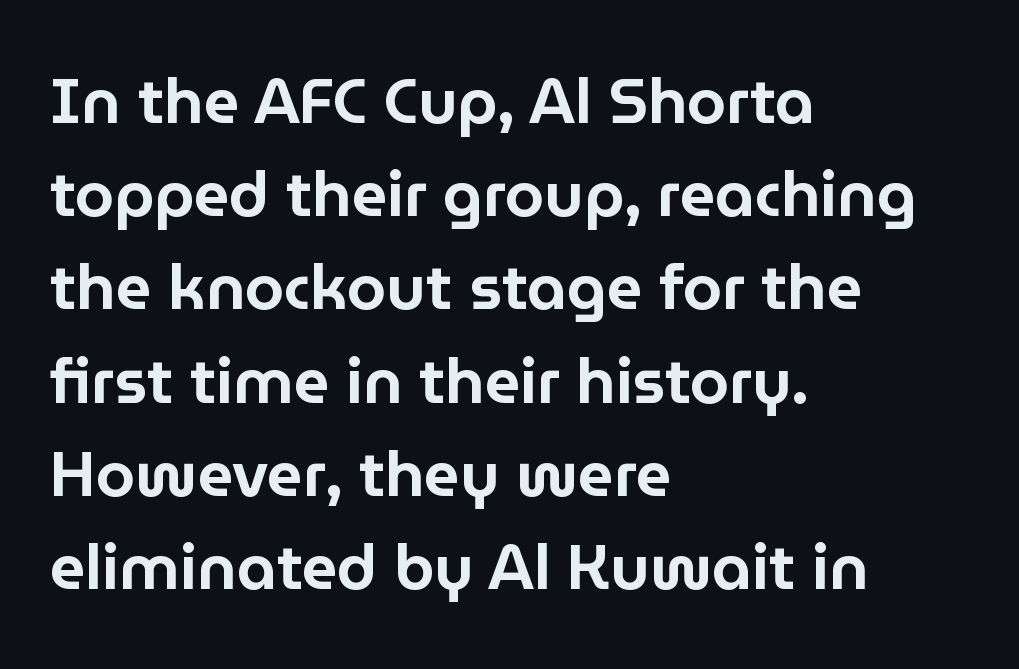
Q: Is the text italic (slanted)? A: No, it is upright.
Q: Is the typeface a serif or a sans-serif typeface? A: Sans-serif.
Q: Is the text underlined? A: No.
Q: How is the paragraph aligned? A: Left-aligned.
Q: Is the spacing between letters normal or unusually wide? A: Normal.
Q: Is the spacing between lines tight, normal or loose? A: Normal.
Q: Width (condensed, normal, or wide)? A: Normal.
Q: Stroke contrast? A: Low.
Q: x-height? A: Medium.
Q: Monospaced? A: No.
